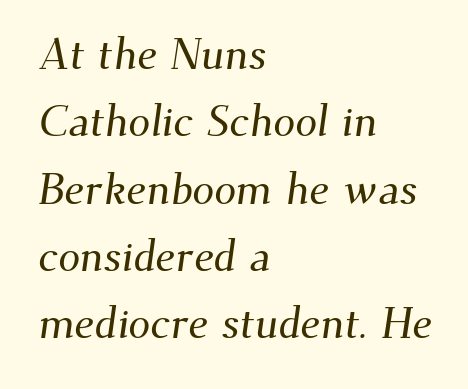
Each new line begins a customary step beneath the previous one. A typesetter would call this proportional, since set widths differ per character. The area under the type is left untouched. The text was rendered using a seriffed face with decorative stroke endings.
